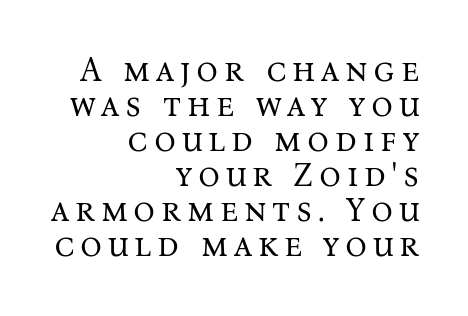
{"serif": "yes", "italic": "no", "bold": "no", "weight": "regular", "width": "normal", "stroke_contrast": "medium", "x_height": "medium", "monospaced": "no", "underline": "no", "align": "right", "line_spacing": "tight", "line_spacing_ratio": 1.03, "glyph_px": 34}
